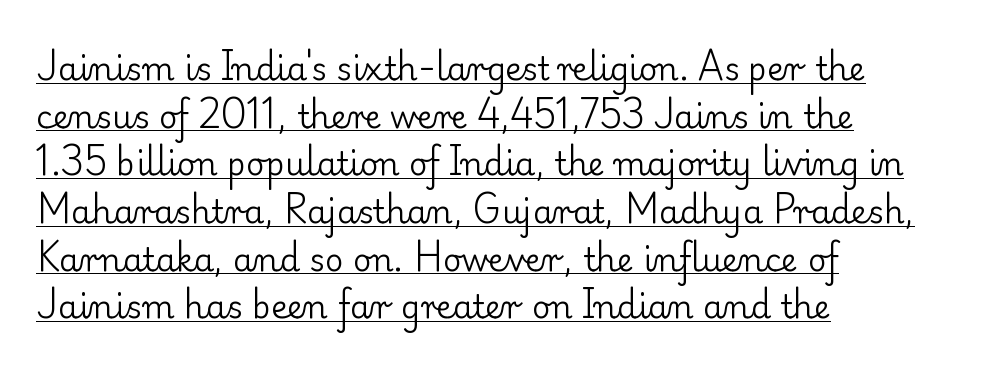
{"serif": "yes", "italic": "no", "bold": "no", "weight": "regular", "width": "normal", "stroke_contrast": "low", "x_height": "small", "monospaced": "no", "underline": "yes", "align": "left", "line_spacing": "normal", "line_spacing_ratio": 1.49, "letter_spacing": "normal", "letter_spacing_em": 0.0, "glyph_px": 32}
